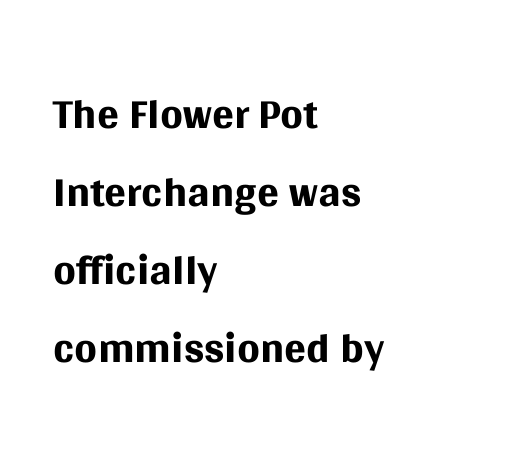
Q: Is the text bold? A: No.
Q: Is the text italic (slanted)? A: No, it is upright.
Q: Is the typeface a serif or a sans-serif typeface? A: Sans-serif.
Q: Is the text underlined? A: No.
Q: How is the paragraph aligned? A: Left-aligned.
Q: Is the spacing between letters normal or unusually wide? A: Normal.
Q: Width (condensed, normal, or wide)? A: Normal.
Q: Stroke contrast? A: Medium.
Q: x-height? A: Large.
Q: Monospaced? A: No.
